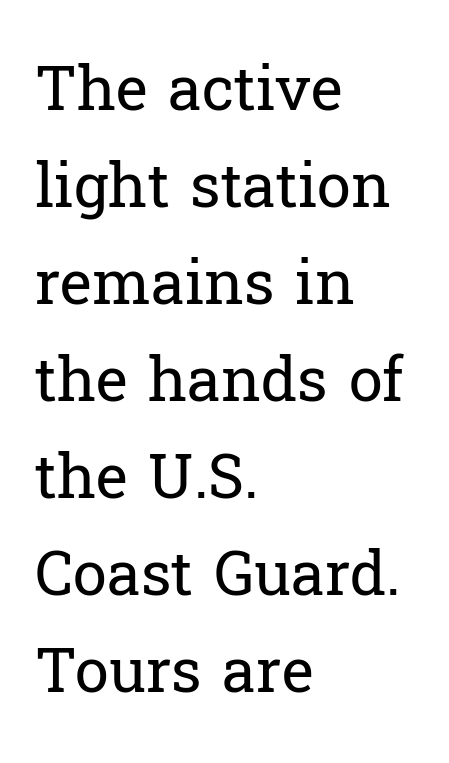
{"serif": "yes", "italic": "no", "bold": "no", "weight": "regular", "width": "normal", "stroke_contrast": "low", "x_height": "medium", "monospaced": "no", "underline": "no", "align": "left", "line_spacing": "normal", "line_spacing_ratio": 1.59, "letter_spacing": "normal", "letter_spacing_em": 0.0, "glyph_px": 61}
